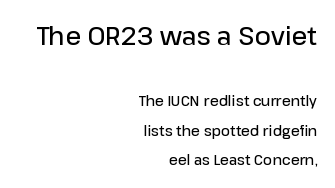
{"italic": "no", "bold": "semi", "underline": "no", "align": "right", "line_spacing": "loose", "line_spacing_ratio": 2.12, "letter_spacing": "normal", "letter_spacing_em": 0.0, "larger_block": "first", "size_ratio": 1.79, "glyph_px": 25}
